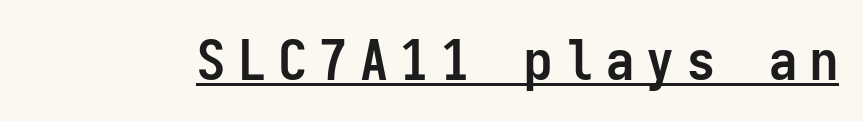
The image shows 56 px semibold, condensed sans-serif type, upright, monospaced; set unusually wide letter spacing (+0.23 em), underlined; low stroke contrast and a medium x-height.
